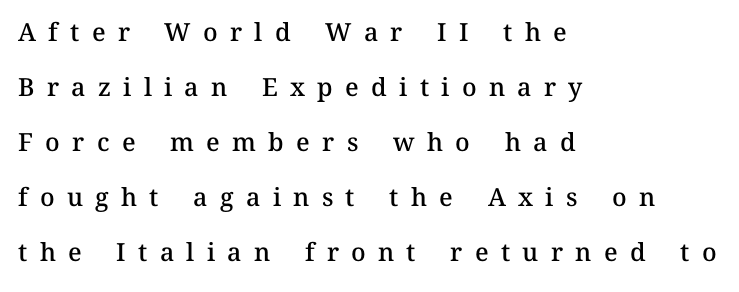
As a designer I'd log this as weight 600, semibold. The string is rendered with underlining switched off. Line spacing here is loose. This rendering uses left alignment, leaving the right contour irregular. The lettering holds an erect, upright posture throughout.
